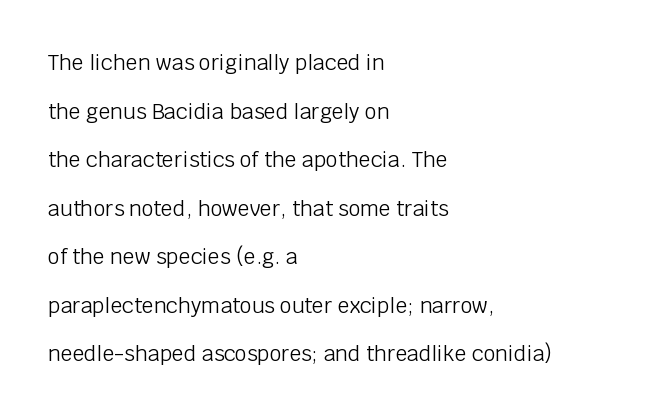
In terms of leading, this rendering errs on the spacious side. The letterforms sit shoulder to shoulder at normal distance. Teacher's note: observe the even left margin — that is flush-left alignment. Descender tails drop into unmarked territory. Heft: none added — not bold. Do the letters lean? They stand straight.
